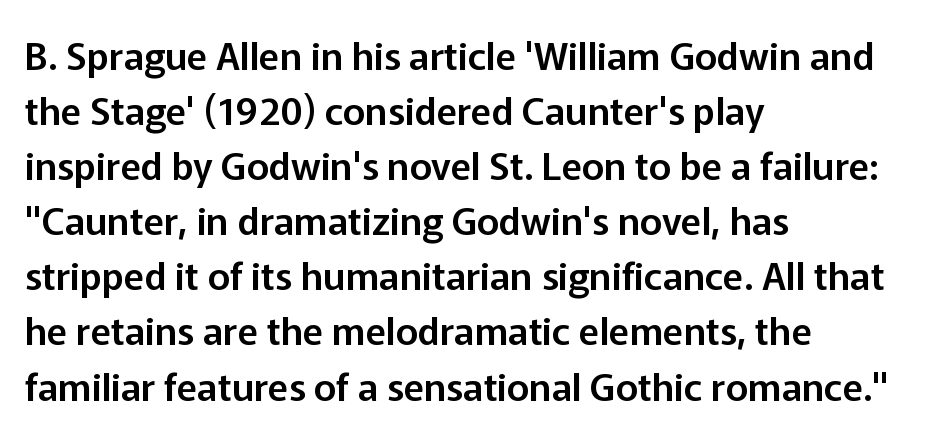
The image shows 38 px sans-serif type, upright; set left-aligned, normal line spacing (1.45x), normal letter spacing, not underlined; low stroke contrast and a medium x-height.
